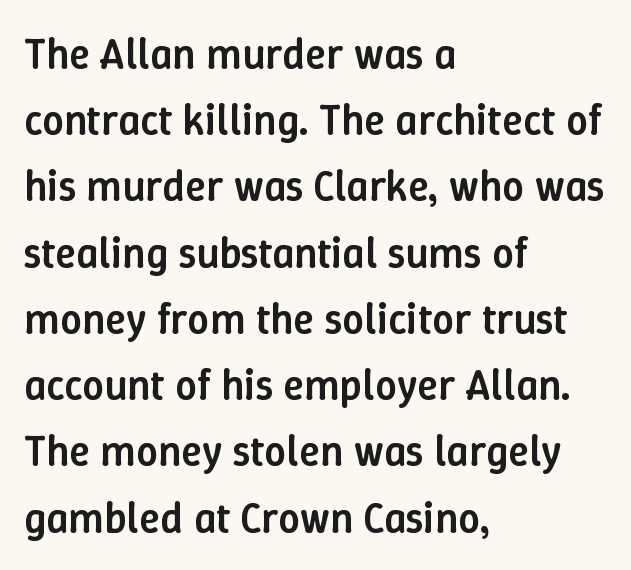
Q: Is the text bold? A: Semi-bold.
Q: Is the text italic (slanted)? A: No, it is upright.
Q: Is the text underlined? A: No.
Q: How is the paragraph aligned? A: Left-aligned.
Q: Is the spacing between letters normal or unusually wide? A: Normal.
Q: Is the spacing between lines tight, normal or loose? A: Normal.
Q: Width (condensed, normal, or wide)? A: Normal.
Q: Stroke contrast? A: Low.
Q: x-height? A: Medium.
Q: Monospaced? A: No.
